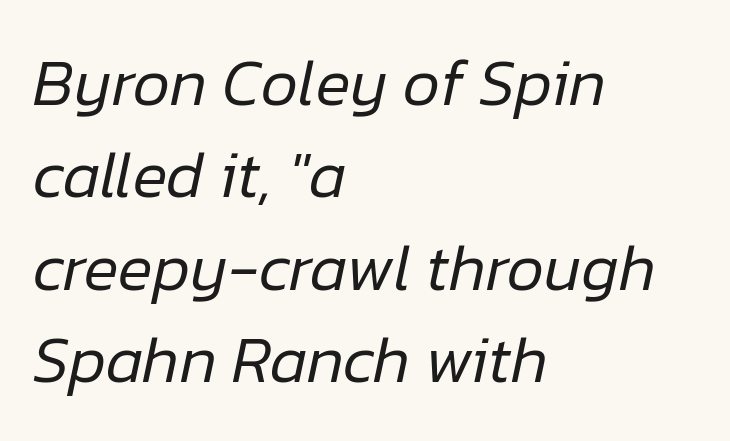
Beneath every word, the page is bare. Spacing verdict: proportional, widths tailored to each character. One glance says typical: line gaps are just what's usual. Letters have the restrained weight of plain body copy at most.
